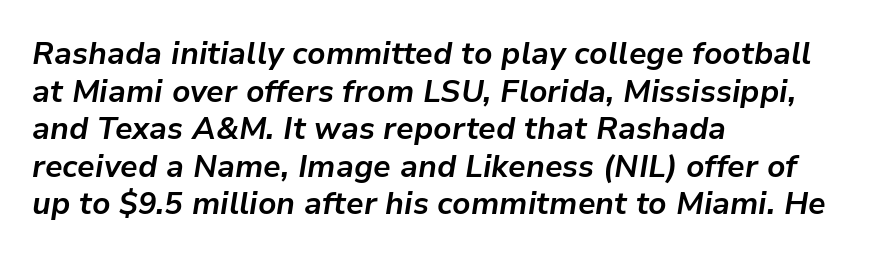
Visually the block forms a straight wall on the left and a jagged coastline on the right. Note the varied advance widths — an 'i' is clearly narrower than an 'm'. Does the weight exceed regular? Yes, all the way to bold. Caption: standard tracking, unaltered.
